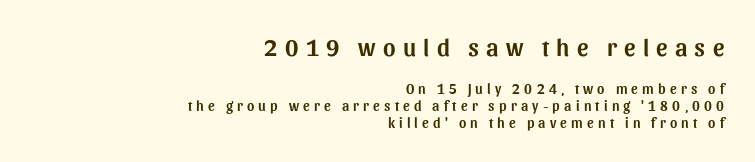
{"italic": "no", "underline": "no", "align": "right", "line_spacing_ratio": 1.2, "letter_spacing": "wide", "letter_spacing_em": 0.3, "larger_block": "first", "size_ratio": 1.71, "glyph_px": 24}
